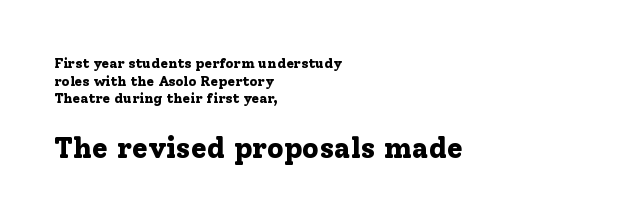
The image shows 29 px bold serif type, upright; set left-aligned, normal line spacing (1.26x), normal letter spacing, not underlined; the second (bottom) block is 2.07x larger; low stroke contrast and a medium x-height.
